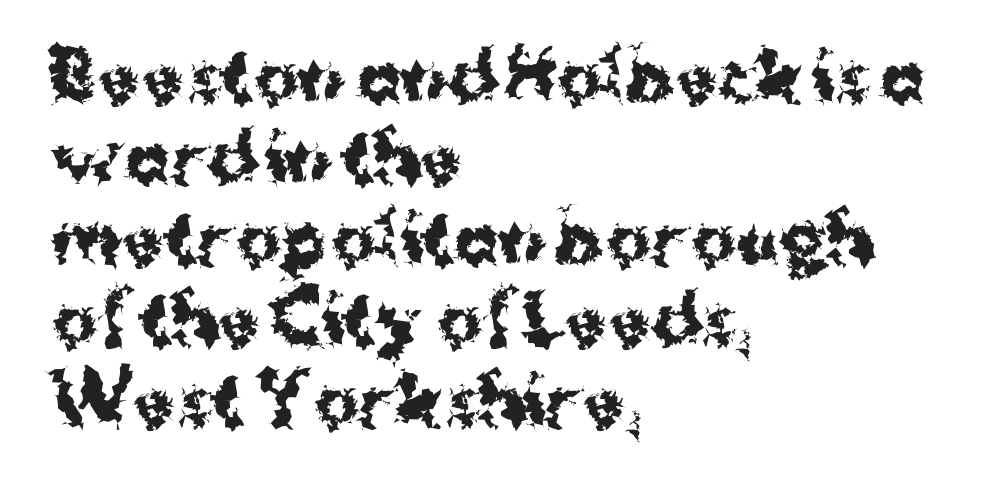
Typographic density is high because the face is bold. A bare baseline throughout the passage. One-word summary of the alignment: left. You can tell from the bare stems that sans-serif type was used. Upright lettering throughout.
